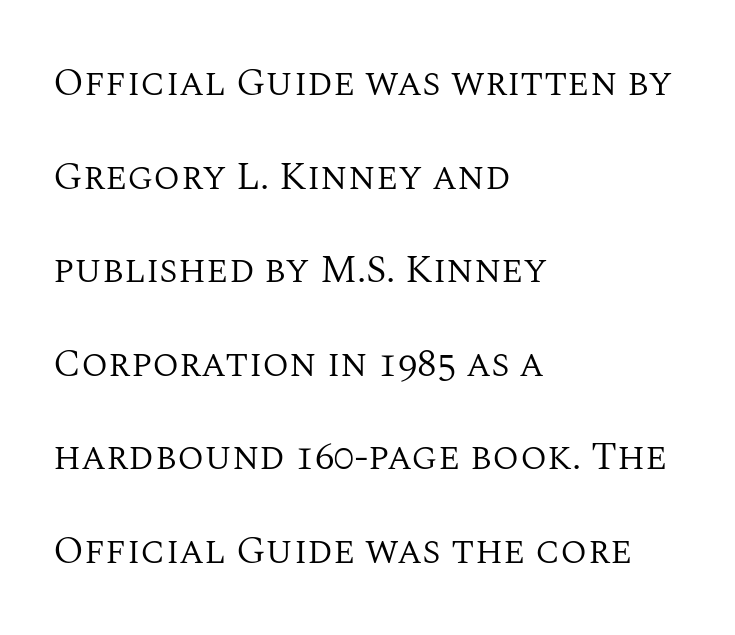
{"serif": "yes", "italic": "no", "bold": "no", "weight": "regular", "width": "normal", "stroke_contrast": "medium", "x_height": "large", "monospaced": "no", "underline": "no", "align": "left", "line_spacing": "loose", "line_spacing_ratio": 2.4, "letter_spacing": "normal", "letter_spacing_em": 0.0, "glyph_px": 39}
